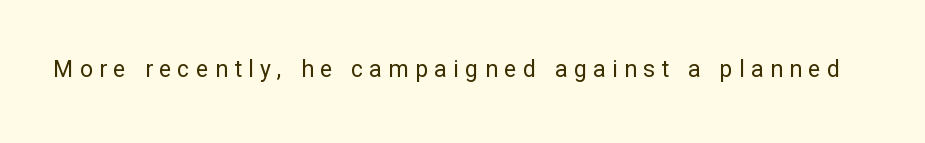
Q: Is the text bold? A: No.
Q: Is the text italic (slanted)? A: No, it is upright.
Q: Is the text underlined? A: No.
Q: Is the spacing between letters normal or unusually wide? A: Unusually wide.
